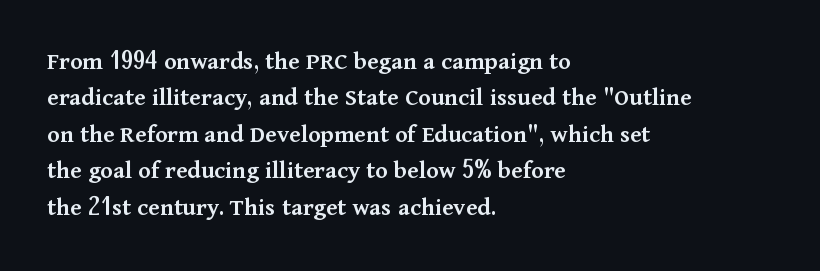
Q: Is the text bold? A: Semi-bold.
Q: Is the text italic (slanted)? A: No, it is upright.
Q: Is the text underlined? A: No.
Q: How is the paragraph aligned? A: Left-aligned.
Q: Is the spacing between letters normal or unusually wide? A: Normal.
Q: Is the spacing between lines tight, normal or loose? A: Normal.
